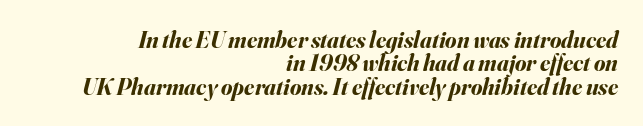
The image shows 23 px bold type, italic (leaning right); set right-aligned, tight line spacing (1.02x), normal letter spacing, not underlined.
